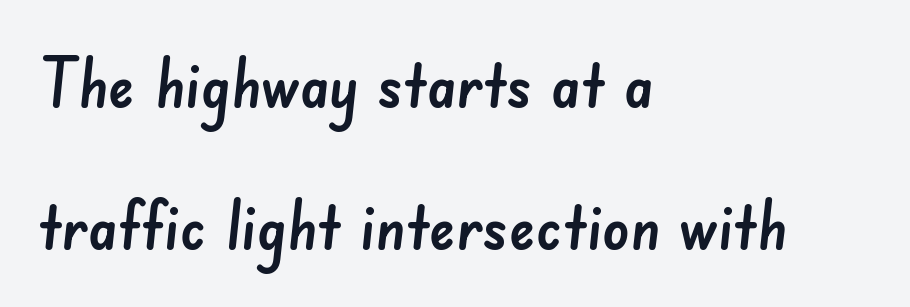
Q: Is the typeface a serif or a sans-serif typeface? A: Sans-serif.
Q: Is the text underlined? A: No.
Q: How is the paragraph aligned? A: Left-aligned.
Q: Is the spacing between letters normal or unusually wide? A: Normal.
Q: Is the spacing between lines tight, normal or loose? A: Loose.
Q: Width (condensed, normal, or wide)? A: Normal.
Q: Stroke contrast? A: Low.
Q: x-height? A: Small.
Q: Monospaced? A: No.
